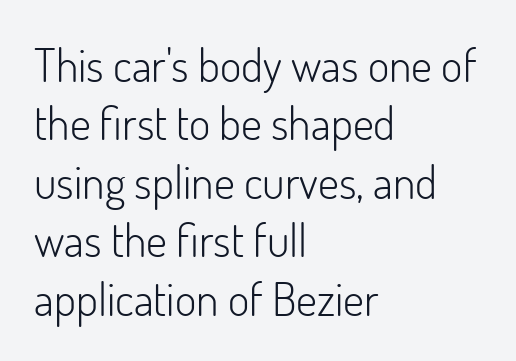
The image shows 46 px light sans-serif type, upright; set left-aligned, normal line spacing (1.27x), normal letter spacing, not underlined; low stroke contrast and a small x-height.
